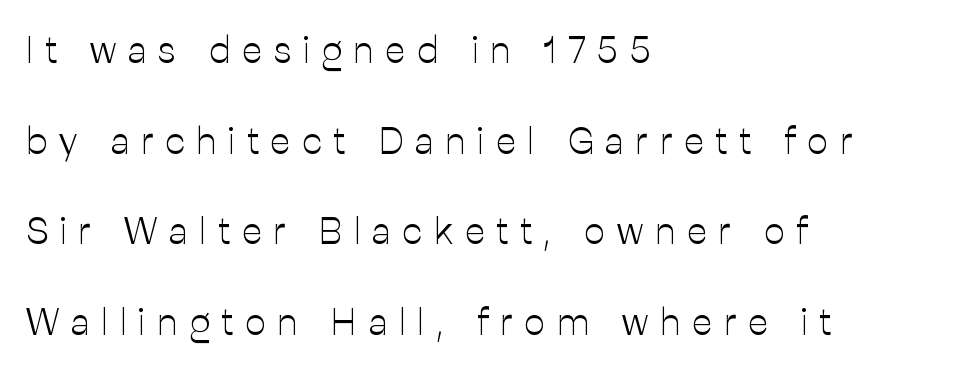
The image shows 37 px light sans-serif type, upright; set left-aligned, loose line spacing (2.45x), unusually wide letter spacing (+0.32 em), not underlined; low stroke contrast and a medium x-height.
